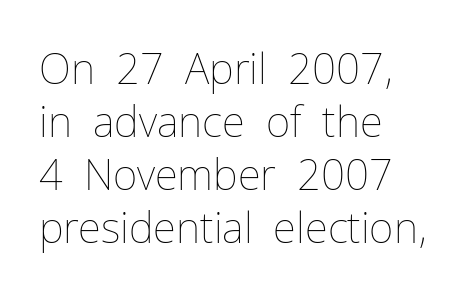
{"italic": "no", "bold": "no", "weight": "thin", "width": "normal", "stroke_contrast": "low", "x_height": "medium", "monospaced": "no", "underline": "no", "align": "left", "line_spacing": "normal", "line_spacing_ratio": 1.26, "letter_spacing": "normal", "letter_spacing_em": 0.0, "glyph_px": 42}
